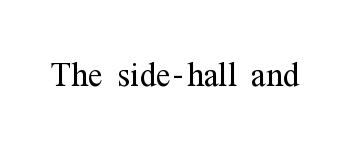
Posture: upright roman. Descenders are the only things crossing below the line. Proportional: the letters do not fall into vertical columns. No extra tracking has been applied to these lines. Yep, those are serifs on the letters.
